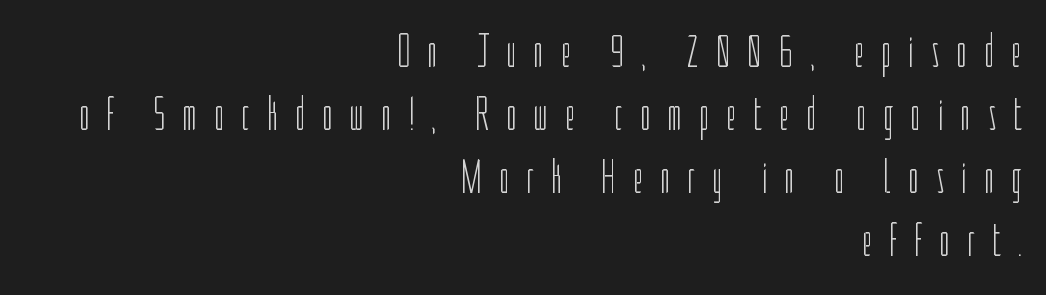
{"serif": "no", "italic": "no", "bold": "no", "weight": "light", "width": "condensed", "stroke_contrast": "low", "x_height": "medium", "monospaced": "no", "underline": "no", "align": "right", "line_spacing": "normal", "line_spacing_ratio": 1.34, "letter_spacing": "wide", "letter_spacing_em": 0.35, "glyph_px": 47}
